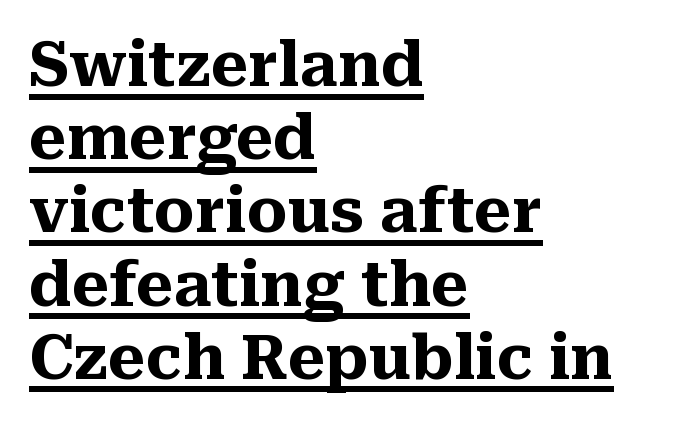
The image shows 61 px heavy serif type, upright; set left-aligned, line spacing 1.2x, normal letter spacing, underlined; medium stroke contrast and a medium x-height.
